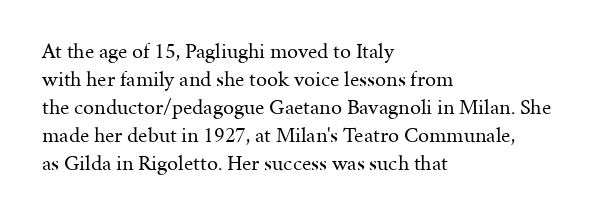
The image shows 22 px text type, upright; set left-aligned, normal line spacing (1.27x), normal letter spacing, not underlined.
